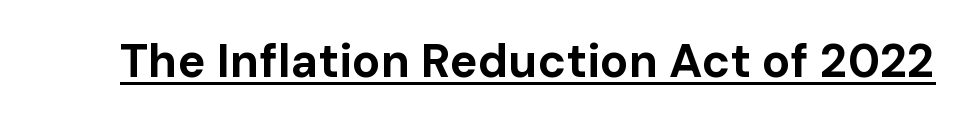
This is sans-serif lettering, the kind often seen on screens and signage. The letters stand straight up with perfectly vertical stems. Strong, thick strokes mark this as bold type. Looks like someone drew a line under every word here. Character widths vary here, with narrow letters taking less room than wide ones. Observe the ordinary spacing: letters are neighbours, not strangers.
